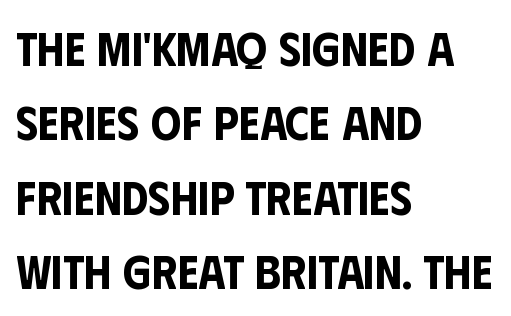
Q: Is the text italic (slanted)? A: No, it is upright.
Q: Is the typeface a serif or a sans-serif typeface? A: Sans-serif.
Q: Is the text underlined? A: No.
Q: How is the paragraph aligned? A: Left-aligned.
Q: Is the spacing between letters normal or unusually wide? A: Normal.
Q: Is the spacing between lines tight, normal or loose? A: Normal.
Q: Width (condensed, normal, or wide)? A: Condensed.
Q: Stroke contrast? A: Low.
Q: x-height? A: Large.
Q: Monospaced? A: No.
